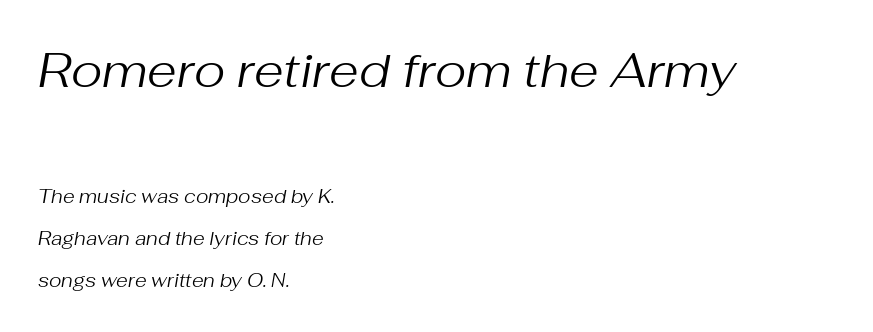
The image shows 48 px regular-weight type, italic (leaning right); set left-aligned, loose line spacing (2.22x), normal letter spacing, not underlined; the first (top) block is 2.53x larger; medium stroke contrast and a medium x-height.
